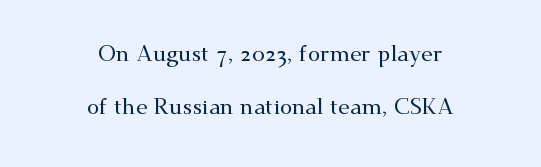
The image shows 22 px text type, upright; set centered, loose line spacing (2.43x), normal letter spacing, not underlined.
